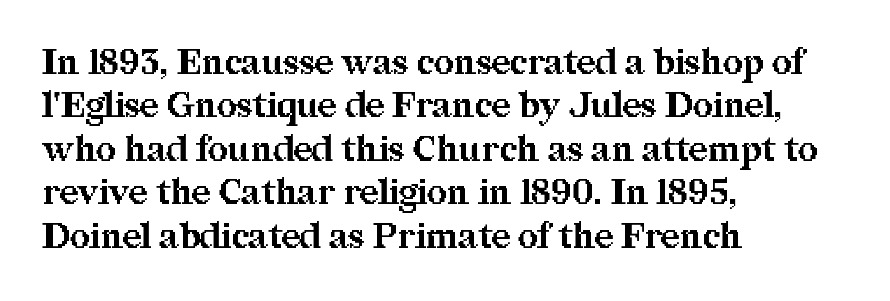
The image shows 35 px bold serif type, upright; set left-aligned, line spacing 1.24x, normal letter spacing, not underlined; medium stroke contrast and a medium x-height.
